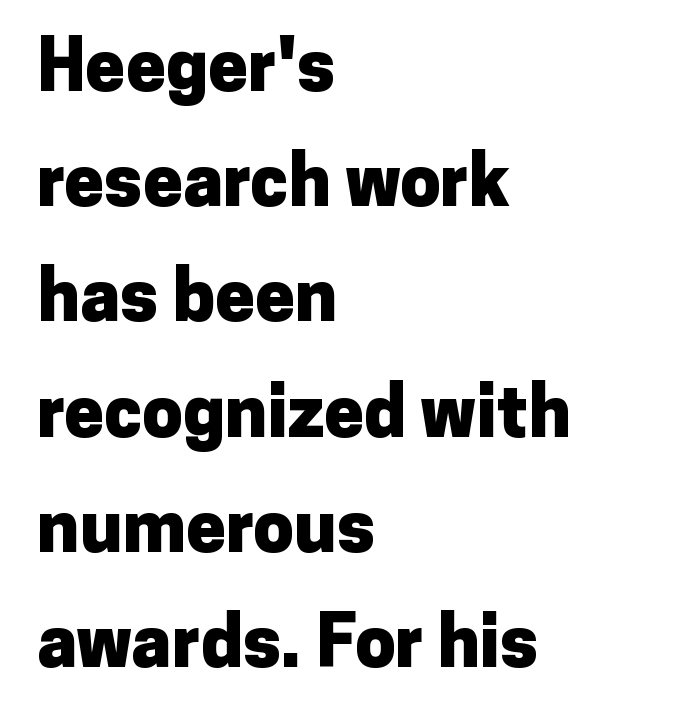
The image shows 72 px heavy sans-serif type, upright; set left-aligned, normal line spacing (1.6x), normal letter spacing, not underlined; low stroke contrast and a medium x-height.
